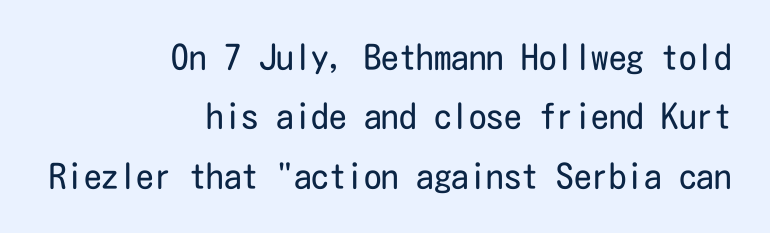
Q: Is the text bold? A: No.
Q: Is the text italic (slanted)? A: No, it is upright.
Q: Is the typeface a serif or a sans-serif typeface? A: Sans-serif.
Q: Is the text underlined? A: No.
Q: How is the paragraph aligned? A: Right-aligned.
Q: Is the spacing between letters normal or unusually wide? A: Normal.
Q: Is the spacing between lines tight, normal or loose? A: Normal.
Q: Width (condensed, normal, or wide)? A: Condensed.
Q: Stroke contrast? A: Low.
Q: x-height? A: Medium.
